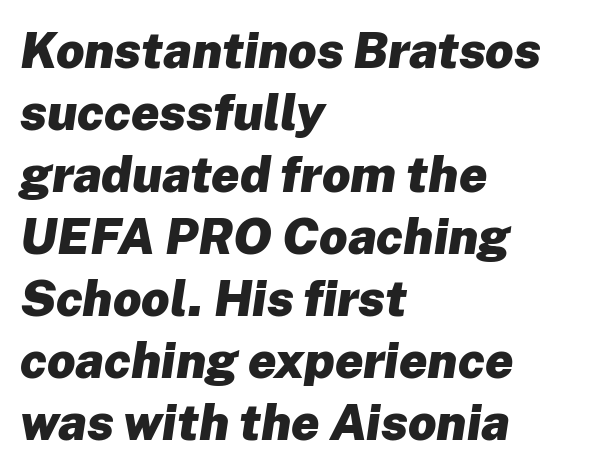
Varying glyph widths throughout — classic text-font behaviour. The passage shown has conventional tracking throughout. Letters rest on an invisible, unmarked baseline. Look at the stroke-to-counter ratio: heavy, a bold. The text block is weighted toward the left margin, trailing off unevenly rightward.
